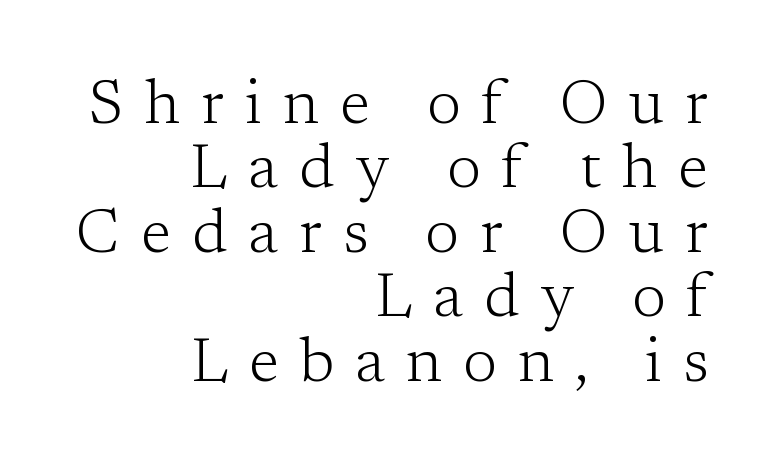
Q: Is the text bold? A: No.
Q: Is the text italic (slanted)? A: No, it is upright.
Q: Is the typeface a serif or a sans-serif typeface? A: Serif.
Q: Is the text underlined? A: No.
Q: How is the paragraph aligned? A: Right-aligned.
Q: Is the spacing between letters normal or unusually wide? A: Unusually wide.
Q: Is the spacing between lines tight, normal or loose? A: Tight.
Q: Width (condensed, normal, or wide)? A: Normal.
Q: Stroke contrast? A: Low.
Q: x-height? A: Medium.
Q: Monospaced? A: No.
